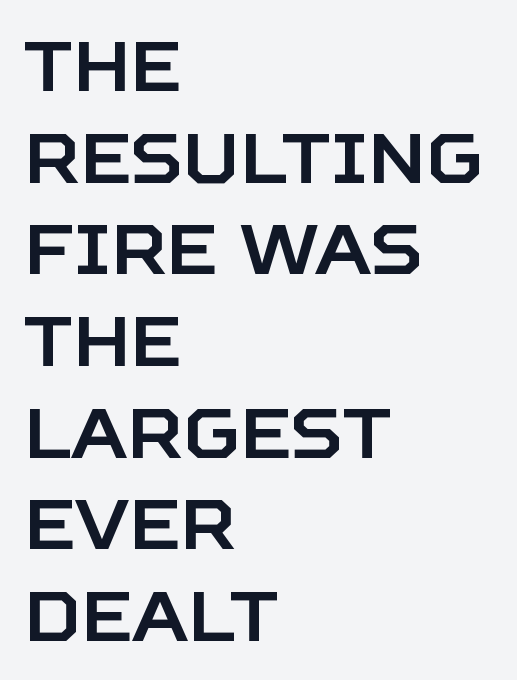
{"serif": "no", "italic": "no", "width": "normal", "stroke_contrast": "low", "x_height": "large", "monospaced": "no", "underline": "no", "align": "left", "line_spacing": "normal", "line_spacing_ratio": 1.31, "letter_spacing": "normal", "letter_spacing_em": 0.0, "glyph_px": 70}
